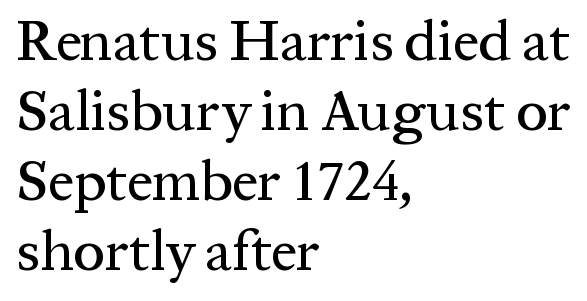
The line texture is even and compact thanks to regular tracking. Observe the serifs anchoring each vertical stroke in this sample. A bare baseline throughout the passage. Nope, not italic — everything's standing straight. Looks like regular typesetting: each glyph gets only the width it needs. The ragged edge is on the right, which tells us the setting is flush left.
